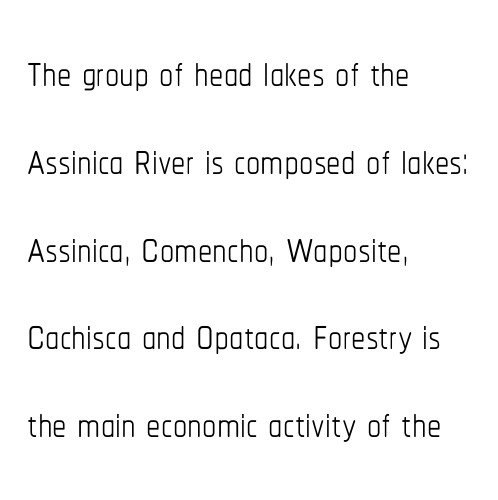
The image shows 57 px thin, condensed type, upright; set left-aligned, normal line spacing (1.54x), normal letter spacing, not underlined; low stroke contrast and a medium x-height.
